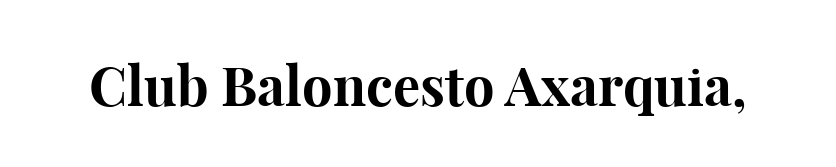
Q: Is the text bold? A: Yes.
Q: Is the text italic (slanted)? A: No, it is upright.
Q: Is the typeface a serif or a sans-serif typeface? A: Serif.
Q: Is the text underlined? A: No.
Q: Is the spacing between letters normal or unusually wide? A: Normal.
Q: Width (condensed, normal, or wide)? A: Normal.
Q: Stroke contrast? A: High.
Q: x-height? A: Medium.
Q: Monospaced? A: No.
